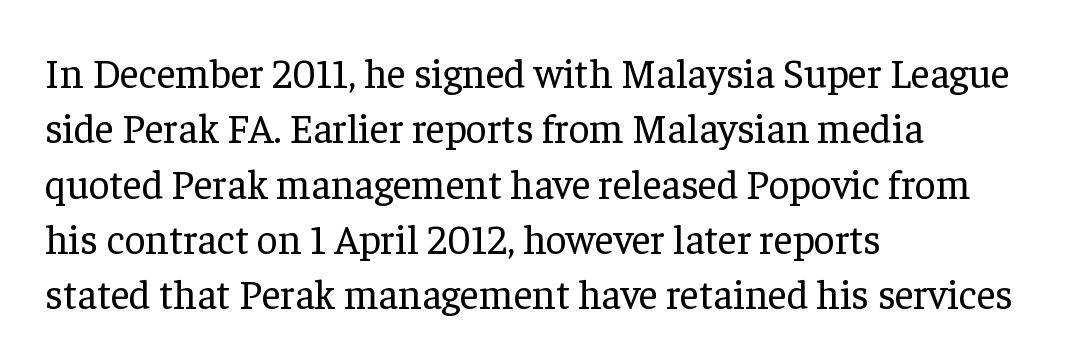
The strip under each line holds only bare page. Posture: upright roman. Summary of weight: not heavy and not bold. Leading: standard.
